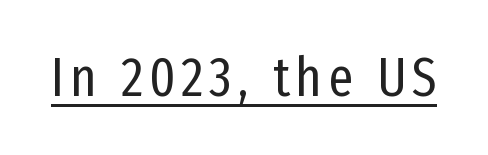
The image shows 55 px regular-weight, condensed sans-serif type, upright; set underlined; low stroke contrast and a medium x-height.
